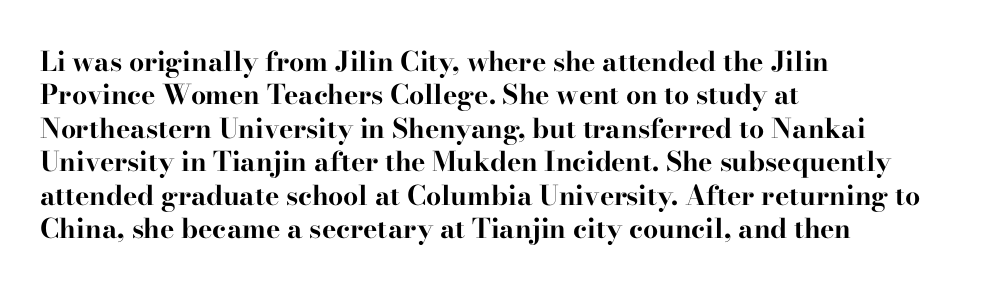
The image shows 27 px bold type, upright; set left-aligned, line spacing 1.24x, normal letter spacing, not underlined.
